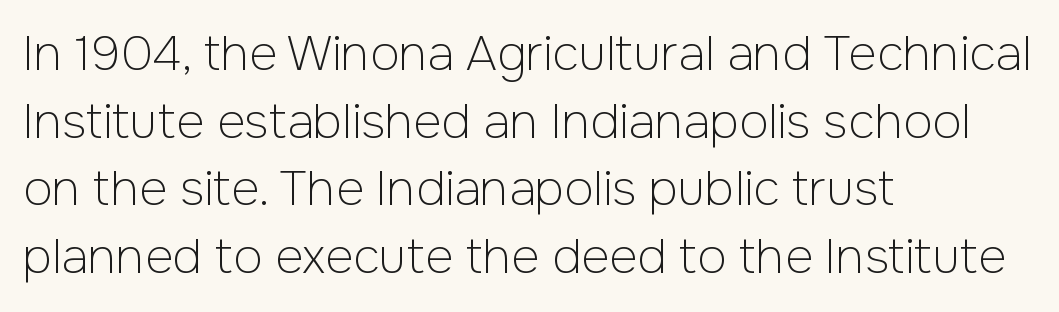
This rendering features lettering with no underline. The letters look calm and open, with moderate or lighter stems. Every stem runs plumb, perpendicular to the baseline. The characters display no serif detailing; their extremities are plain.
